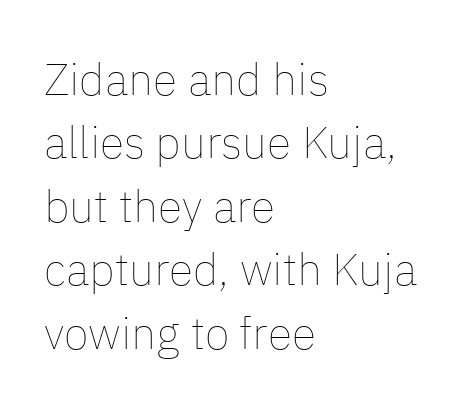
Q: Is the text bold? A: No.
Q: Is the text italic (slanted)? A: No, it is upright.
Q: Is the text underlined? A: No.
Q: How is the paragraph aligned? A: Left-aligned.
Q: Is the spacing between letters normal or unusually wide? A: Normal.
Q: Is the spacing between lines tight, normal or loose? A: Normal.
Q: Width (condensed, normal, or wide)? A: Normal.
Q: Stroke contrast? A: Low.
Q: x-height? A: Medium.
Q: Monospaced? A: No.
